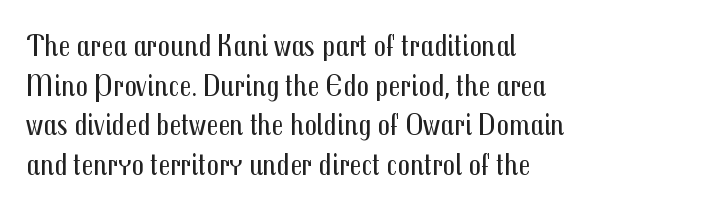
Q: Is the text bold? A: No.
Q: Is the text italic (slanted)? A: No, it is upright.
Q: Is the typeface a serif or a sans-serif typeface? A: Sans-serif.
Q: Is the text underlined? A: No.
Q: How is the paragraph aligned? A: Left-aligned.
Q: Is the spacing between letters normal or unusually wide? A: Normal.
Q: Is the spacing between lines tight, normal or loose? A: Normal.
Q: Width (condensed, normal, or wide)? A: Condensed.
Q: Stroke contrast? A: Medium.
Q: x-height? A: Medium.
Q: Monospaced? A: No.
